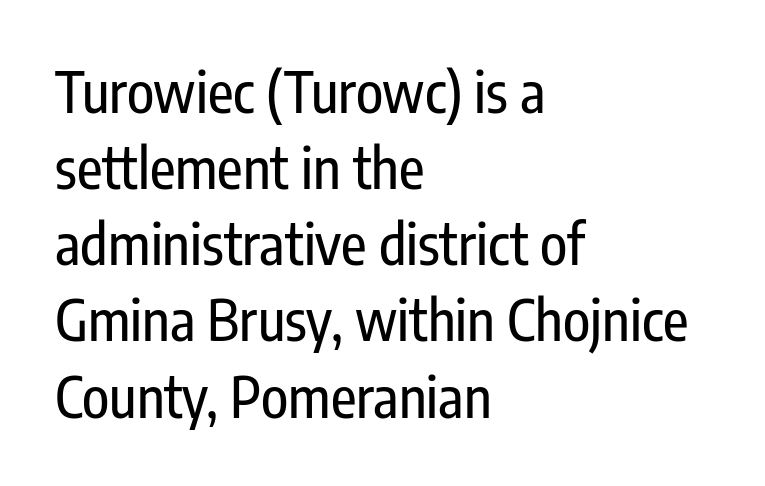
The glyphs in this specimen are sans serif. Is this a fixed-width face? No — the glyphs have proportional, varying widths. Summary of vertical rhythm: regular, with standard interline spacing. A bare baseline throughout the passage. The letters sit at their default tracking, neither squeezed nor spread.
